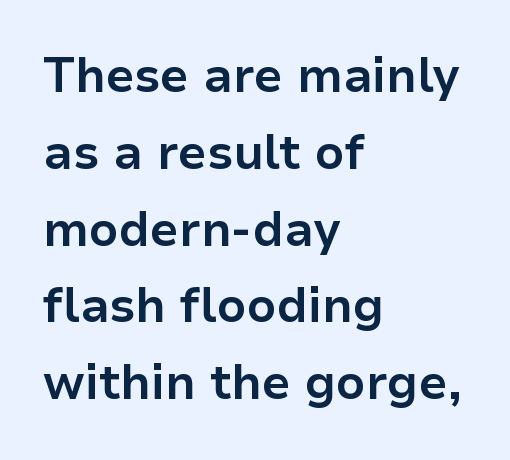
Students, this is bold: see how much ink each stroke carries. Line beginnings align vertically; line endings do not. This sample has the flowing, uneven cadence of proportional lettering. How are the letters spaced? Ordinarily, with no added tracking. Vertically, the passage feels balanced, rows spaced as you'd expect. The rendering shows plain stroke endings on the letterforms — a sans-serif design.
